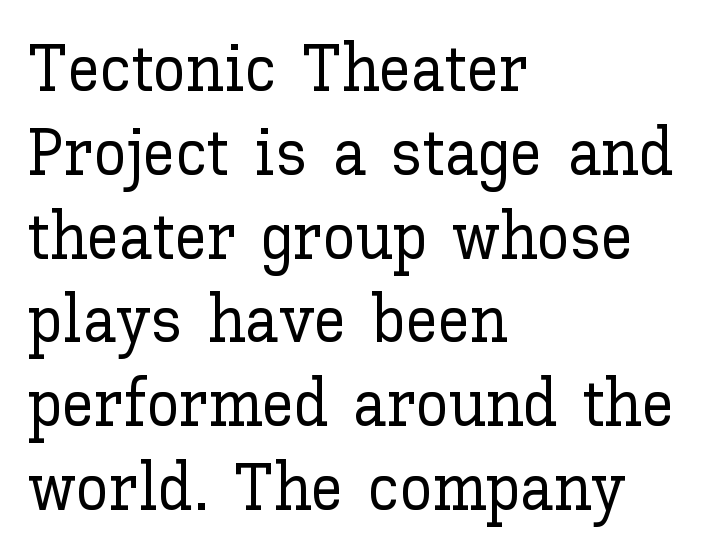
The image shows 66 px text type, upright; set left-aligned, normal line spacing (1.27x), normal letter spacing, not underlined; low stroke contrast and a medium x-height.
